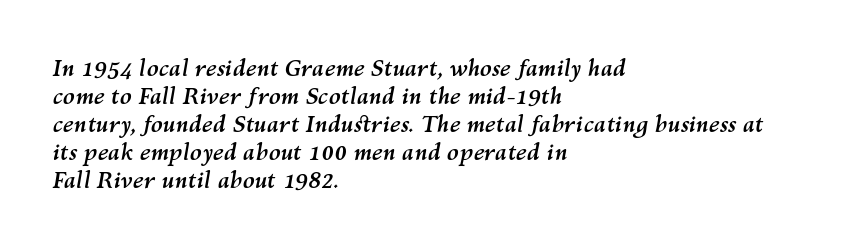
Q: Is the text bold? A: Yes.
Q: Is the text italic (slanted)? A: Yes, it leans right by about 10 degrees.
Q: Is the text underlined? A: No.
Q: How is the paragraph aligned? A: Left-aligned.
Q: Is the spacing between letters normal or unusually wide? A: Normal.
Q: Is the spacing between lines tight, normal or loose? A: Normal.
